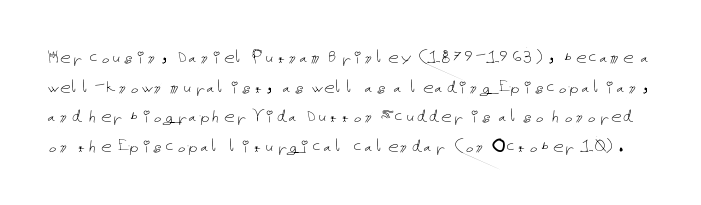
Q: Is the text bold? A: No.
Q: Is the text italic (slanted)? A: No, it is upright.
Q: Is the text underlined? A: No.
Q: Is the spacing between letters normal or unusually wide? A: Normal.
Q: Is the spacing between lines tight, normal or loose? A: Normal.
